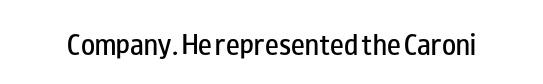
Q: Is the text bold? A: Semi-bold.
Q: Is the text italic (slanted)? A: No, it is upright.
Q: Is the text underlined? A: No.
Q: Is the spacing between letters normal or unusually wide? A: Normal.
